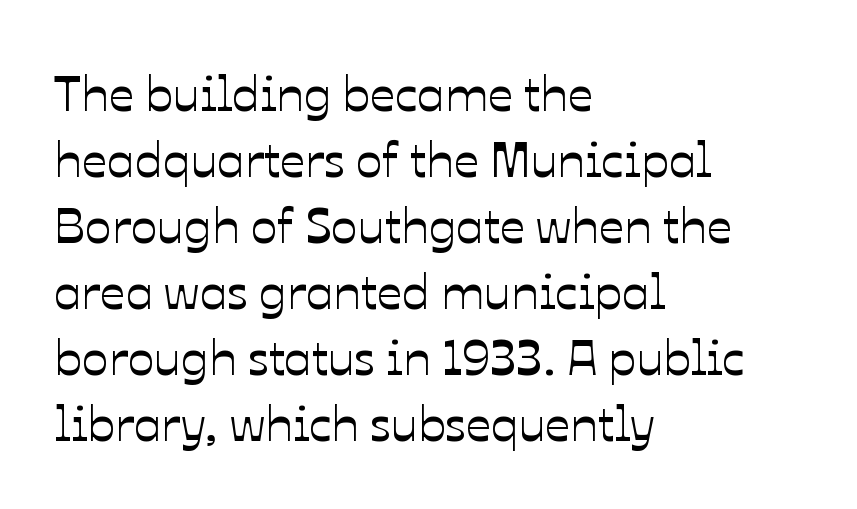
Q: Is the text italic (slanted)? A: No, it is upright.
Q: Is the text underlined? A: No.
Q: How is the paragraph aligned? A: Left-aligned.
Q: Is the spacing between letters normal or unusually wide? A: Normal.
Q: Is the spacing between lines tight, normal or loose? A: Normal.
Q: Width (condensed, normal, or wide)? A: Normal.
Q: Stroke contrast? A: Low.
Q: x-height? A: Medium.
Q: Monospaced? A: No.
